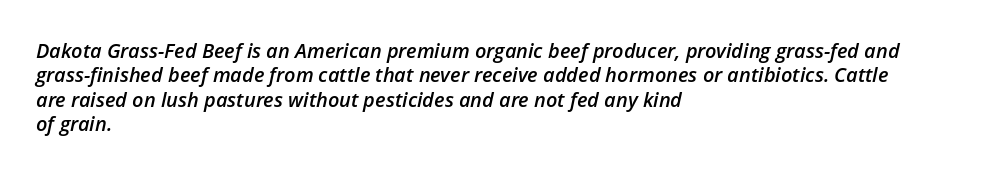
The image shows 20 px text type, italic (leaning right); set left-aligned, line spacing 1.22x, normal letter spacing, not underlined.
